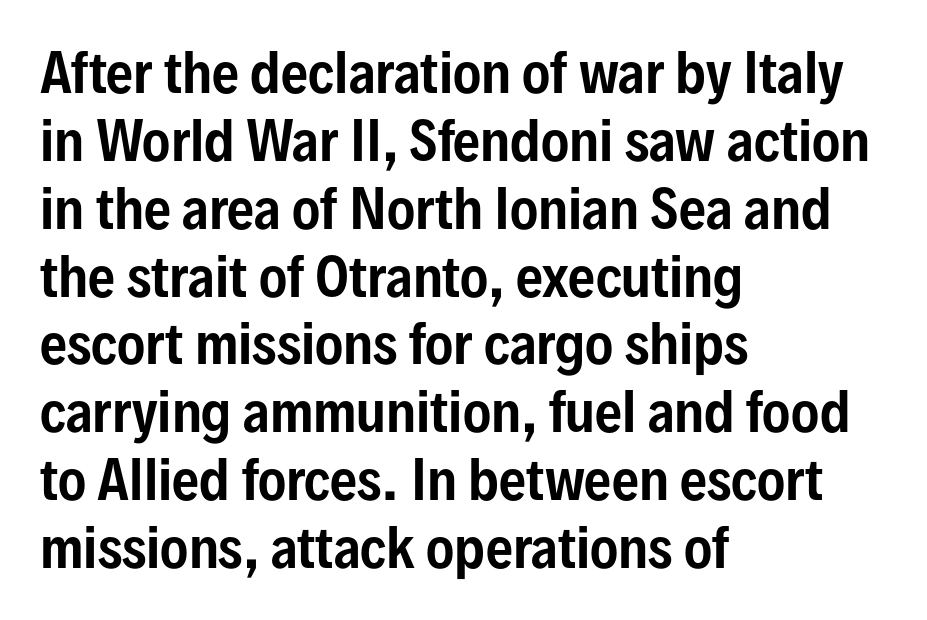
{"serif": "no", "italic": "no", "width": "condensed", "stroke_contrast": "low", "x_height": "medium", "monospaced": "no", "underline": "no", "align": "left", "line_spacing": "normal", "line_spacing_ratio": 1.28, "letter_spacing": "normal", "letter_spacing_em": 0.0, "glyph_px": 53}
